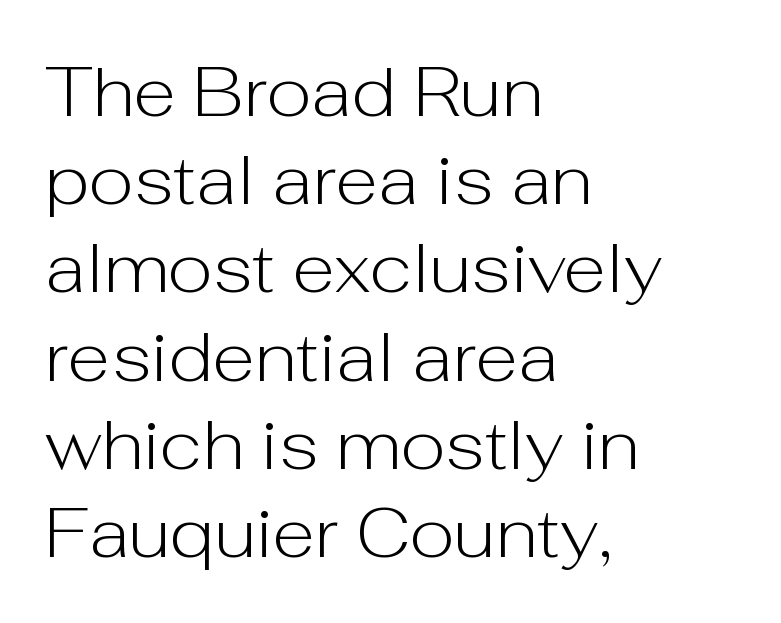
The image shows 70 px light sans-serif type, upright; set left-aligned, normal line spacing (1.26x), normal letter spacing, not underlined; low stroke contrast and a medium x-height.
